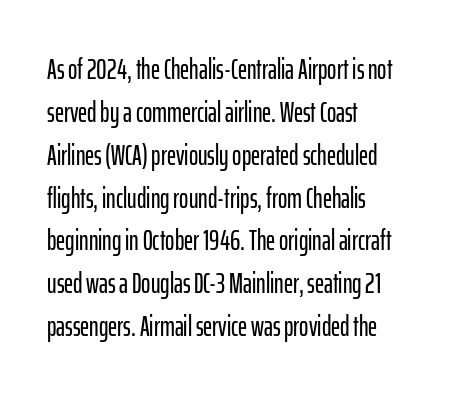
Q: Is the text italic (slanted)? A: No, it is upright.
Q: Is the typeface a serif or a sans-serif typeface? A: Sans-serif.
Q: Is the text underlined? A: No.
Q: How is the paragraph aligned? A: Left-aligned.
Q: Is the spacing between letters normal or unusually wide? A: Normal.
Q: Is the spacing between lines tight, normal or loose? A: Normal.
Q: Width (condensed, normal, or wide)? A: Condensed.
Q: Stroke contrast? A: Low.
Q: x-height? A: Medium.
Q: Monospaced? A: No.
